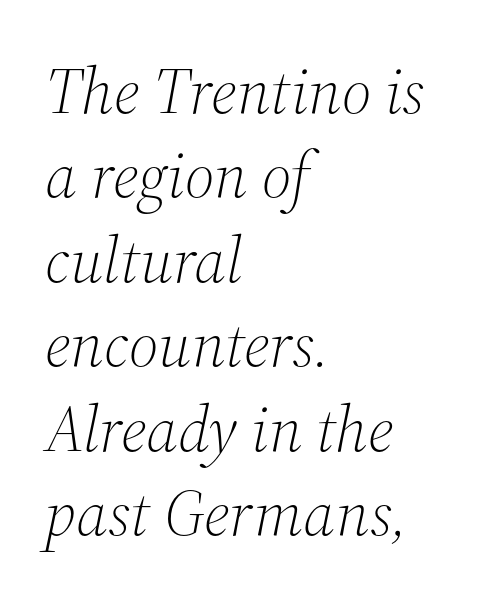
Q: Is the text bold? A: No.
Q: Is the text italic (slanted)? A: Yes, it leans right by about 12 degrees.
Q: Is the typeface a serif or a sans-serif typeface? A: Serif.
Q: Is the text underlined? A: No.
Q: How is the paragraph aligned? A: Left-aligned.
Q: Is the spacing between letters normal or unusually wide? A: Normal.
Q: Is the spacing between lines tight, normal or loose? A: Normal.
Q: Width (condensed, normal, or wide)? A: Normal.
Q: Stroke contrast? A: Medium.
Q: x-height? A: Medium.
Q: Monospaced? A: No.
